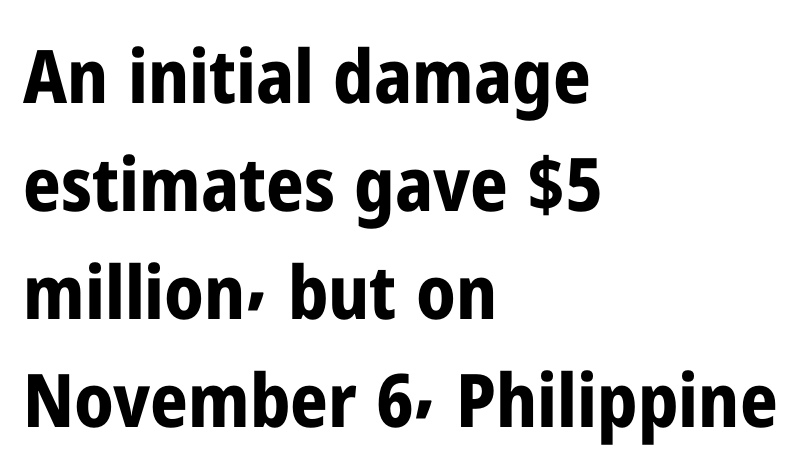
Q: Is the text bold? A: Yes.
Q: Is the text italic (slanted)? A: No, it is upright.
Q: Is the typeface a serif or a sans-serif typeface? A: Sans-serif.
Q: Is the text underlined? A: No.
Q: How is the paragraph aligned? A: Left-aligned.
Q: Is the spacing between letters normal or unusually wide? A: Normal.
Q: Is the spacing between lines tight, normal or loose? A: Normal.
Q: Width (condensed, normal, or wide)? A: Condensed.
Q: Stroke contrast? A: Low.
Q: x-height? A: Medium.
Q: Monospaced? A: No.
